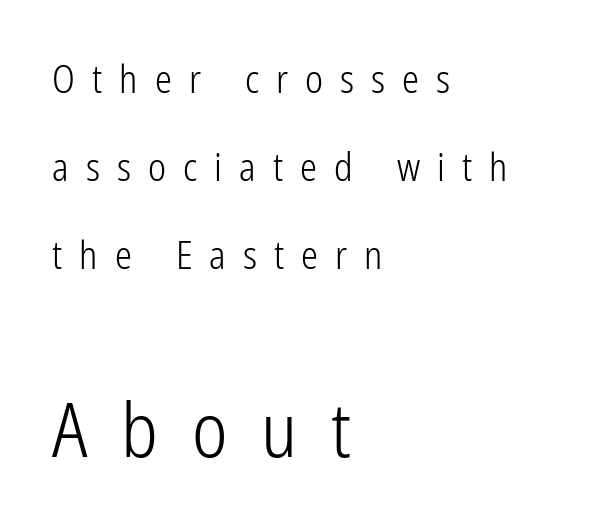
The letters look calm and open, with moderate or lighter stems. Horizontal alignment here is leftward, the default for most running prose. This rendering employs a face without finishing strokes, i.e., a sans-serif. Character size in the trailing block exceeds that of the leading block.
